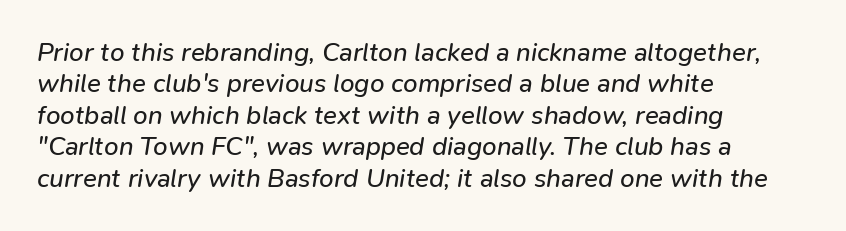
The image shows 26 px text type, italic (leaning right); set left-aligned, line spacing 1.21x, normal letter spacing, not underlined.
